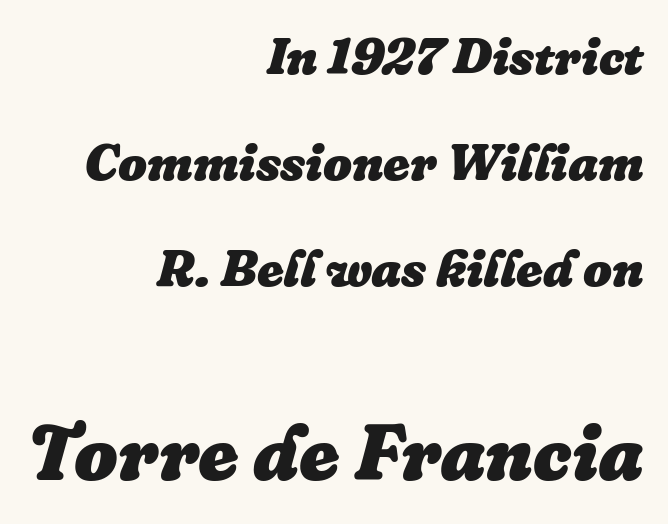
Q: Is the text bold? A: Yes.
Q: Is the text italic (slanted)? A: Yes, it leans right by about 16 degrees.
Q: Is the text underlined? A: No.
Q: How is the paragraph aligned? A: Right-aligned.
Q: Is the spacing between letters normal or unusually wide? A: Normal.
Q: Is the spacing between lines tight, normal or loose? A: Loose.
Q: Which block of text is set in a larger size, the first (top) or the second (bottom)? A: The second (bottom) one.
Q: Width (condensed, normal, or wide)? A: Normal.
Q: Stroke contrast? A: Low.
Q: x-height? A: Medium.
Q: Monospaced? A: No.
